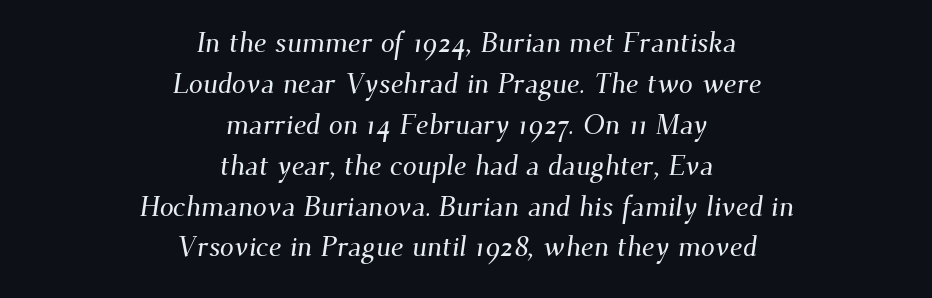
{"serif": "yes", "width": "normal", "stroke_contrast": "medium", "x_height": "small", "monospaced": "no", "underline": "no", "align": "center", "line_spacing": "normal", "line_spacing_ratio": 1.46, "letter_spacing": "normal", "letter_spacing_em": 0.0, "glyph_px": 28}
